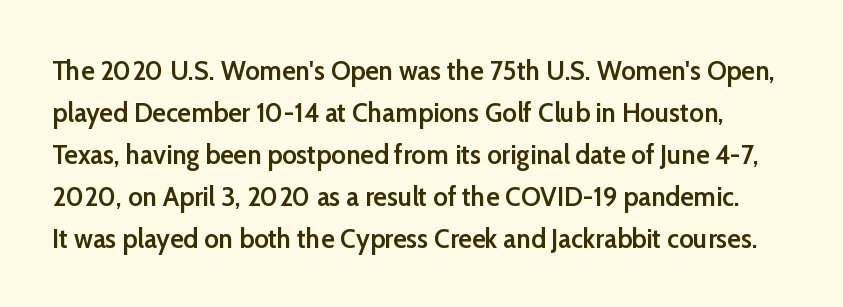
The strokes are fattened partway — semibold, not bold. Do the letters lean? They stand straight. Compared with typical paragraphs, the rows here are spaced about the same. The glyphs in this specimen are sans serif. A typesetter would call this proportional, since set widths differ per character. Lines of text with bare space underneath.
